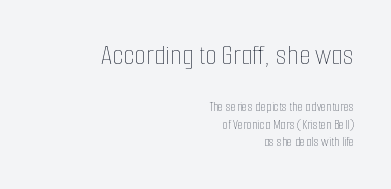
Q: Is the text bold? A: No.
Q: Is the text italic (slanted)? A: No, it is upright.
Q: Is the text underlined? A: No.
Q: How is the paragraph aligned? A: Right-aligned.
Q: Is the spacing between letters normal or unusually wide? A: Normal.
Q: Is the spacing between lines tight, normal or loose? A: Normal.
Q: Which block of text is set in a larger size, the first (top) or the second (bottom)? A: The first (top) one.
Q: Width (condensed, normal, or wide)? A: Condensed.
Q: Stroke contrast? A: Low.
Q: x-height? A: Medium.
Q: Monospaced? A: No.
